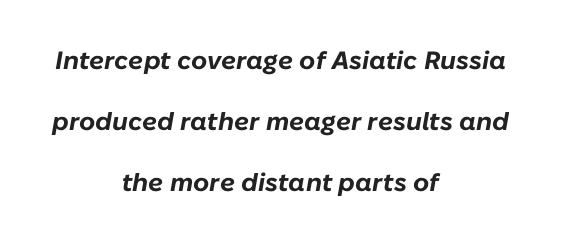
Q: Is the text bold? A: Yes.
Q: Is the text italic (slanted)? A: Yes, it leans right by about 10 degrees.
Q: Is the text underlined? A: No.
Q: How is the paragraph aligned? A: Centered.
Q: Is the spacing between letters normal or unusually wide? A: Normal.
Q: Is the spacing between lines tight, normal or loose? A: Loose.
